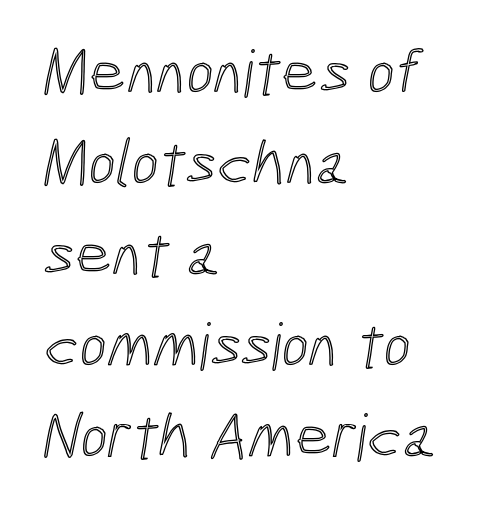
{"width": "condensed", "x_height": "medium", "monospaced": "no", "underline": "no", "align": "left", "line_spacing": "normal", "line_spacing_ratio": 1.4, "letter_spacing": "normal", "letter_spacing_em": 0.0, "glyph_px": 65}
